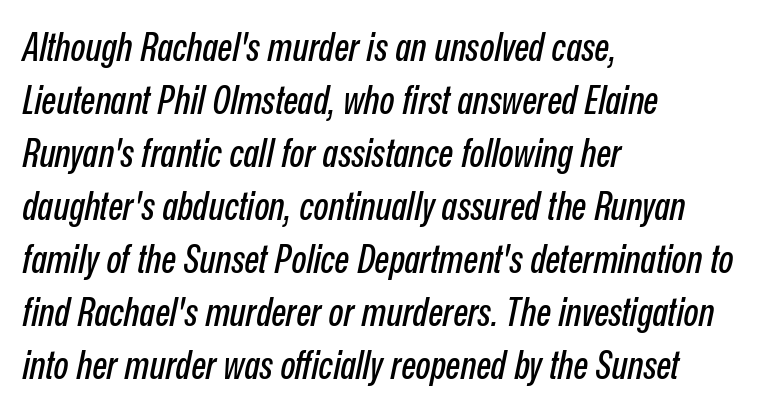
Q: Is the text italic (slanted)? A: Yes, it leans right by about 12 degrees.
Q: Is the text underlined? A: No.
Q: How is the paragraph aligned? A: Left-aligned.
Q: Is the spacing between letters normal or unusually wide? A: Normal.
Q: Is the spacing between lines tight, normal or loose? A: Normal.
Q: Width (condensed, normal, or wide)? A: Condensed.
Q: Stroke contrast? A: Low.
Q: x-height? A: Medium.
Q: Monospaced? A: No.
